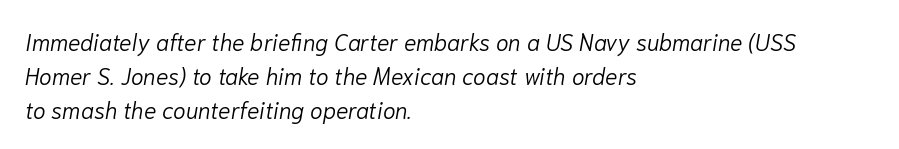
The image shows 23 px text type, italic (leaning right); set left-aligned, normal line spacing (1.47x), normal letter spacing, not underlined.
